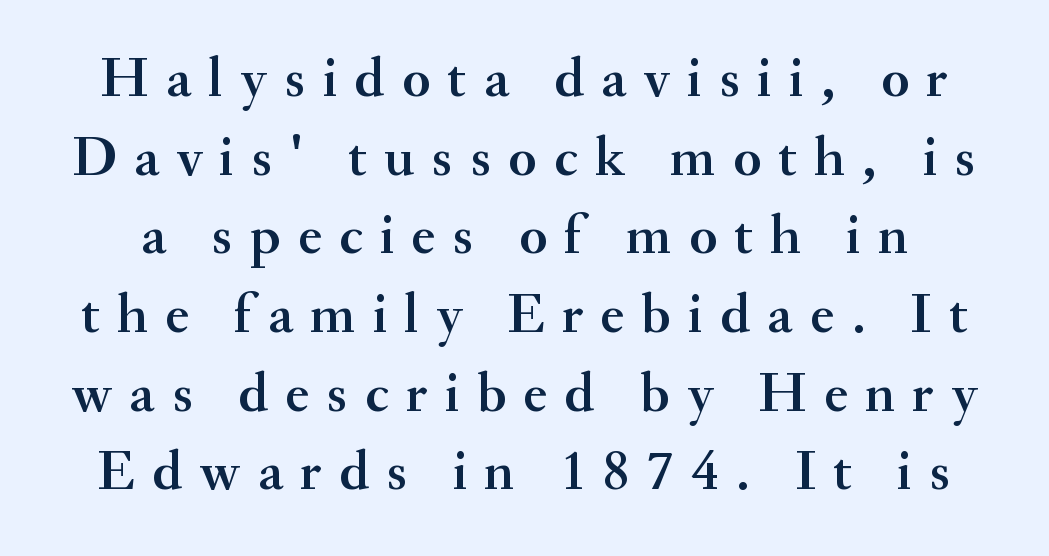
The image shows 57 px serif type, upright; set normal line spacing (1.38x), unusually wide letter spacing (+0.3 em), not underlined; medium stroke contrast and a small x-height.
